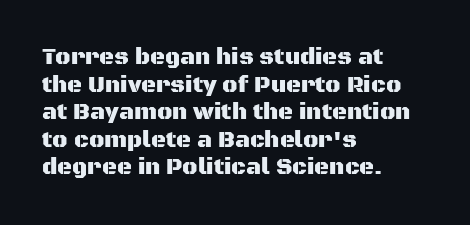
The image shows 23 px text type, upright; set left-aligned, line spacing 1.2x, normal letter spacing, not underlined.
